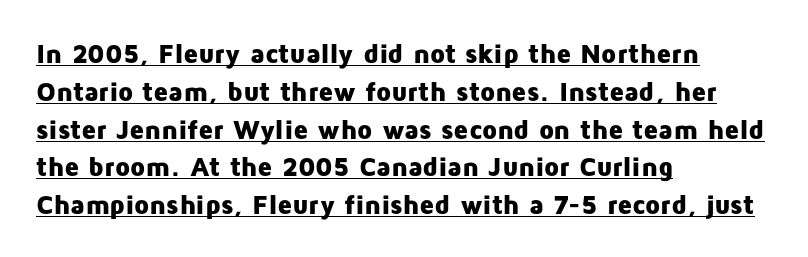
The image shows 27 px bold type, upright; set left-aligned, normal line spacing (1.4x), normal letter spacing, underlined.
